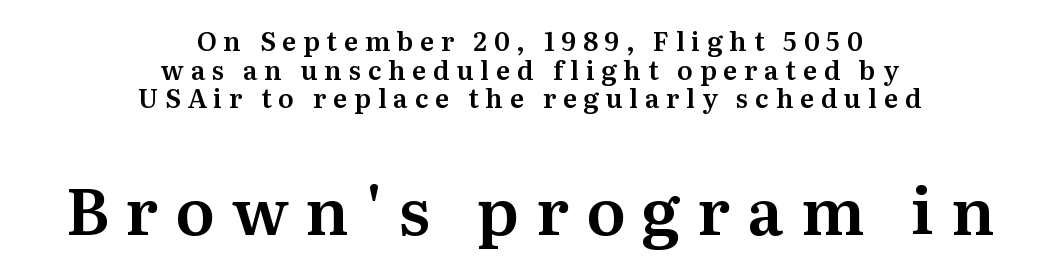
{"serif": "yes", "italic": "no", "width": "normal", "stroke_contrast": "medium", "x_height": "medium", "monospaced": "no", "underline": "no", "align": "center", "line_spacing": "tight", "line_spacing_ratio": 1.1, "letter_spacing": "wide", "letter_spacing_em": 0.26, "larger_block": "second", "size_ratio": 2.5, "glyph_px": 65}
